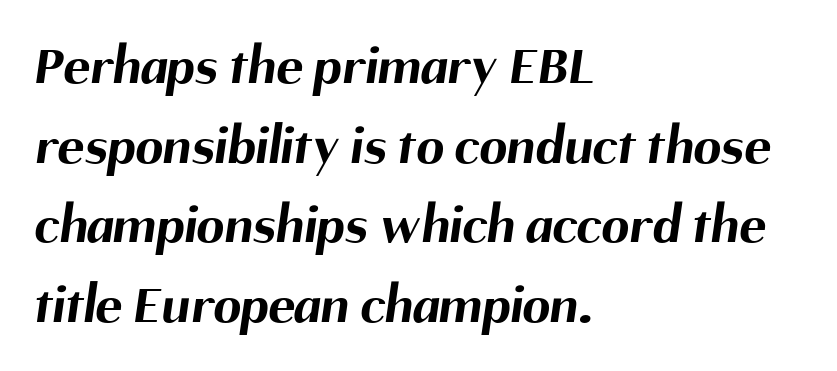
The image shows 56 px bold sans-serif type; set left-aligned, normal line spacing (1.42x), normal letter spacing, not underlined; medium stroke contrast and a medium x-height.
